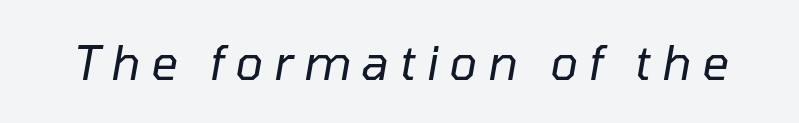
The font sits on the lighter half of the weight spectrum, regular included. Nobody drew a line under any word here. If you drew a line through each stem, it would be angled. Character widths vary here, with narrow letters taking less room than wide ones.
